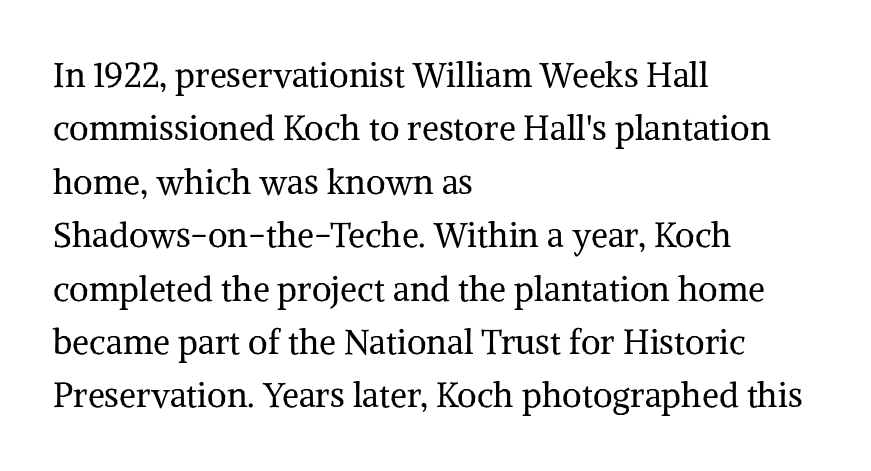
The image shows 34 px regular-weight serif type, upright; set left-aligned, normal line spacing (1.57x), normal letter spacing, not underlined; medium stroke contrast and a medium x-height.
